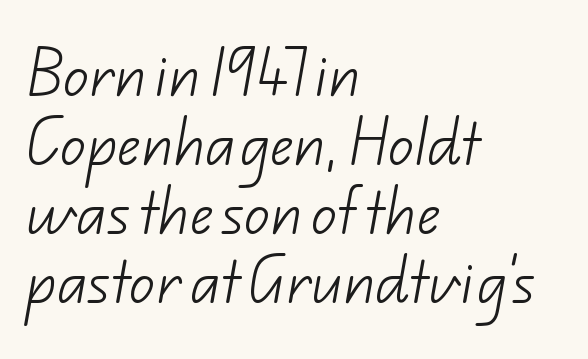
The typeface chosen for these lines omits serifs. The designer left line spacing at the default. Reading down the block, your eye returns to a fixed left position each line. Decoration check: the copy has no underline. Varying glyph widths throughout — classic text-font behaviour.
